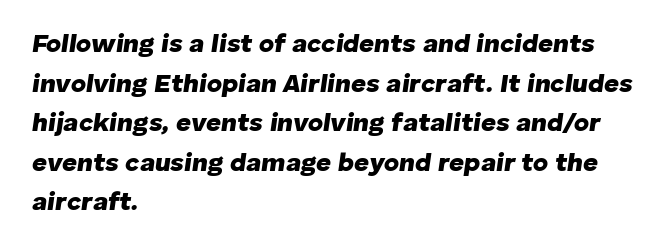
{"italic": "yes", "lean": "right", "slant_degrees": 8, "bold": "yes", "underline": "no", "align": "left", "line_spacing": "normal", "line_spacing_ratio": 1.52, "letter_spacing": "normal", "letter_spacing_em": 0.0, "glyph_px": 26}
